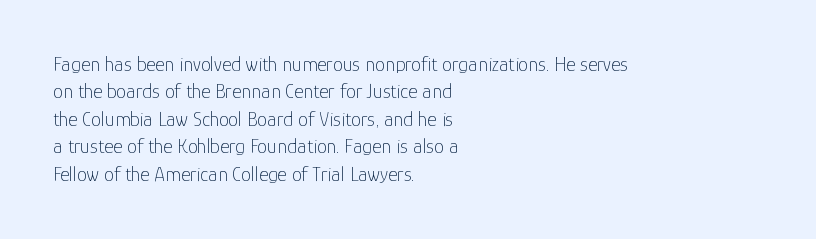
Q: Is the text bold? A: No.
Q: Is the text italic (slanted)? A: No, it is upright.
Q: Is the text underlined? A: No.
Q: How is the paragraph aligned? A: Left-aligned.
Q: Is the spacing between letters normal or unusually wide? A: Normal.
Q: Is the spacing between lines tight, normal or loose? A: Normal.
